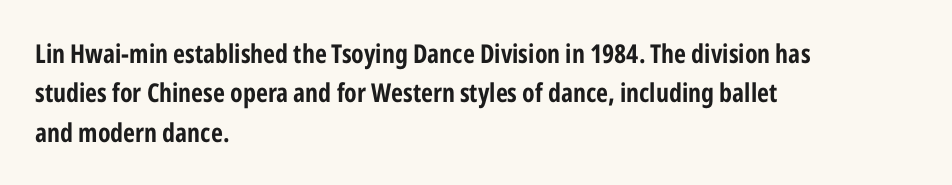
The image shows 26 px bold type, upright; set left-aligned, normal line spacing (1.51x), normal letter spacing, not underlined.
